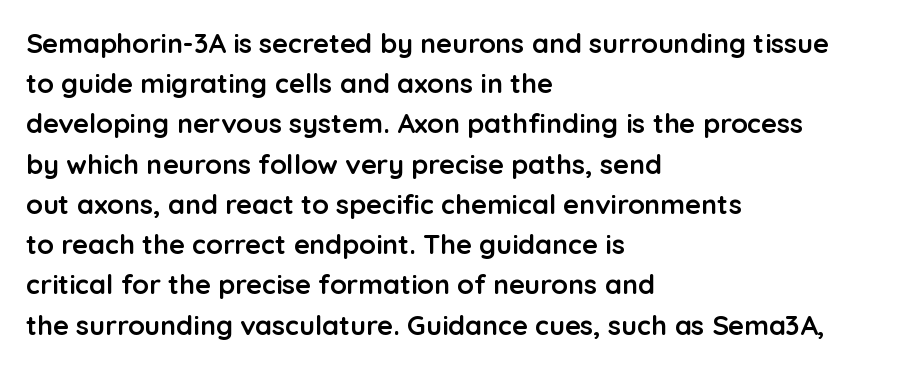
The image shows 27 px bold type, upright; set left-aligned, normal line spacing (1.49x), normal letter spacing, not underlined.
